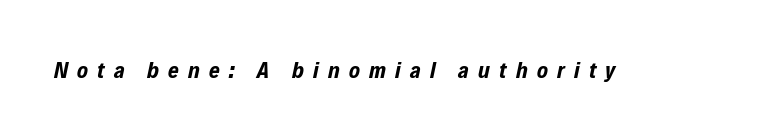
Q: Is the text bold? A: Yes.
Q: Is the text italic (slanted)? A: Yes, it leans right by about 12 degrees.
Q: Is the text underlined? A: No.
Q: Is the spacing between letters normal or unusually wide? A: Unusually wide.
